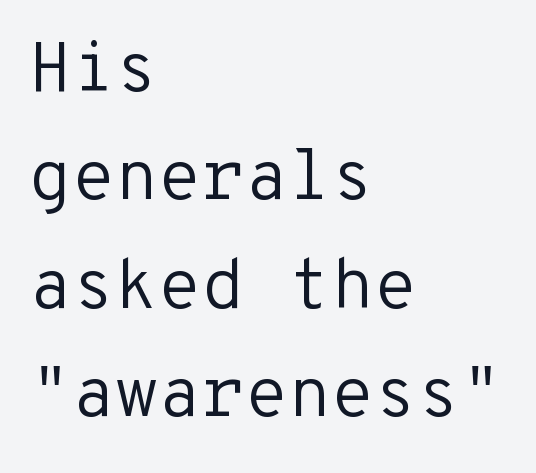
Q: Is the text bold? A: No.
Q: Is the text italic (slanted)? A: No, it is upright.
Q: Is the typeface a serif or a sans-serif typeface? A: Sans-serif.
Q: Is the text underlined? A: No.
Q: How is the paragraph aligned? A: Left-aligned.
Q: Is the spacing between letters normal or unusually wide? A: Normal.
Q: Is the spacing between lines tight, normal or loose? A: Normal.
Q: Width (condensed, normal, or wide)? A: Normal.
Q: Stroke contrast? A: Low.
Q: x-height? A: Medium.
Q: Monospaced? A: Yes.
